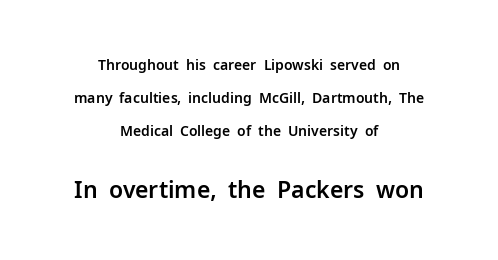
The image shows 23 px text type, upright; set centered, loose line spacing (2.37x), normal letter spacing, not underlined; the second (bottom) block is 1.64x larger.
